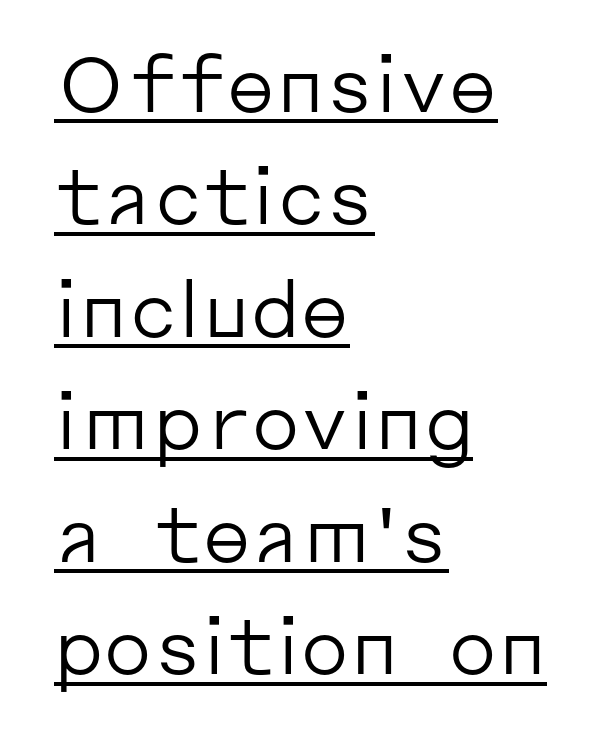
{"serif": "no", "italic": "no", "bold": "no", "weight": "regular", "width": "normal", "stroke_contrast": "low", "x_height": "medium", "monospaced": "no", "underline": "yes", "align": "left", "line_spacing": "normal", "line_spacing_ratio": 1.46, "letter_spacing": "normal", "letter_spacing_em": 0.0, "glyph_px": 77}
